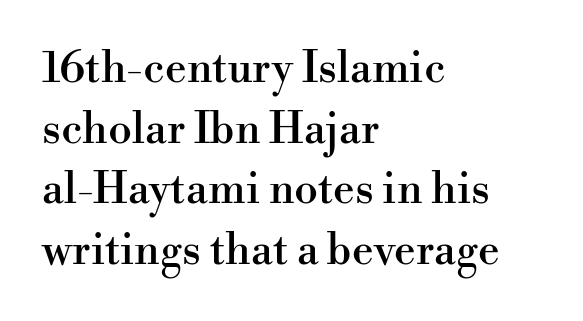
The image shows 43 px serif type, upright; set left-aligned, normal line spacing (1.41x), normal letter spacing, not underlined; high stroke contrast and a small x-height.
